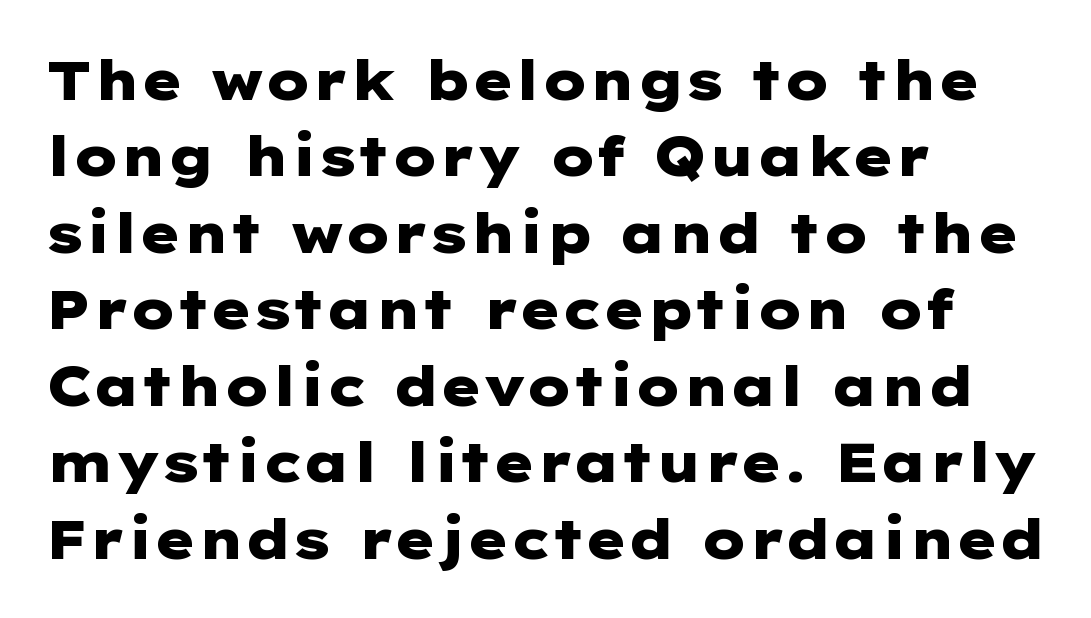
Q: Is the text bold? A: Yes.
Q: Is the text italic (slanted)? A: No, it is upright.
Q: Is the typeface a serif or a sans-serif typeface? A: Sans-serif.
Q: Is the text underlined? A: No.
Q: How is the paragraph aligned? A: Left-aligned.
Q: Is the spacing between letters normal or unusually wide? A: Normal.
Q: Is the spacing between lines tight, normal or loose? A: Normal.
Q: Width (condensed, normal, or wide)? A: Wide.
Q: Stroke contrast? A: Low.
Q: x-height? A: Medium.
